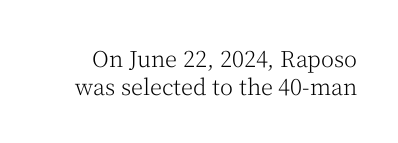
{"italic": "no", "bold": "no", "underline": "no", "line_spacing": "normal", "line_spacing_ratio": 1.27, "letter_spacing": "normal", "letter_spacing_em": 0.0, "glyph_px": 22}
